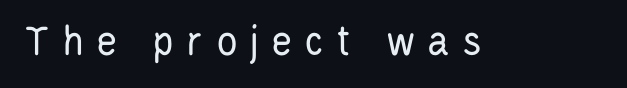
The image shows 45 px regular-weight, condensed sans-serif type, upright; set unusually wide letter spacing (+0.27 em), not underlined; low stroke contrast and a large x-height.
